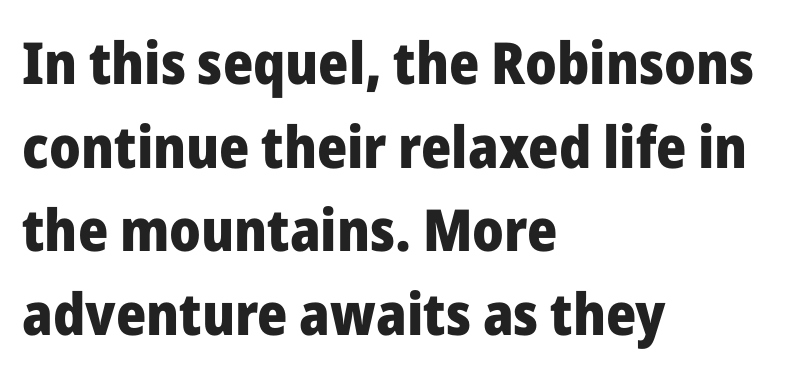
The font is running at its bold setting. Summary of vertical rhythm: regular, with standard interline spacing. Is the block centered? No — it sits flush against the left margin. Serif or sans? Sans — the stroke terminals are bare. Spacing between characters is what you'd get straight out of the box.
